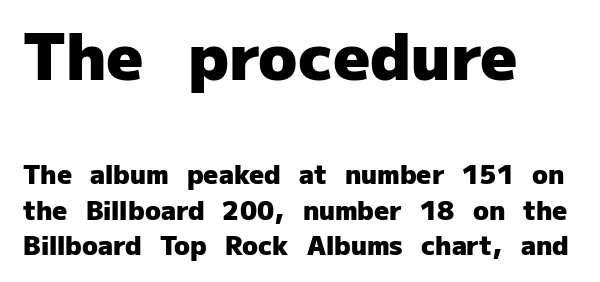
The designer gave the opening block more size than the closing block. The characters look thick and weighty, a clear bold. The horizontal fit of the characters is conventional and even. Notice how descenders clear the ascenders below comfortably — that's standard leading. The designer went with a sans here, leaving each stem footless. Proportional: the letters do not fall into vertical columns.
